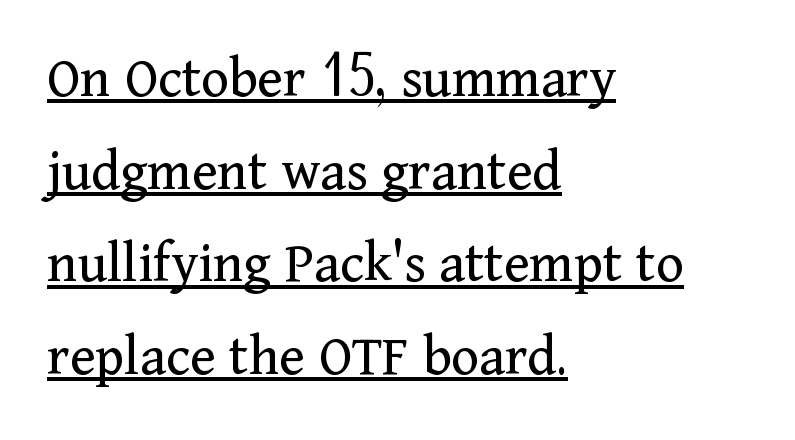
Character widths vary here, with narrow letters taking less room than wide ones. The specimen includes a rule beneath the text block's lines. Style check: upright. Is the letter spacing exaggerated? No — it looks like the ordinary default. Every row of glyphs begins at an identical x-position on the left.
